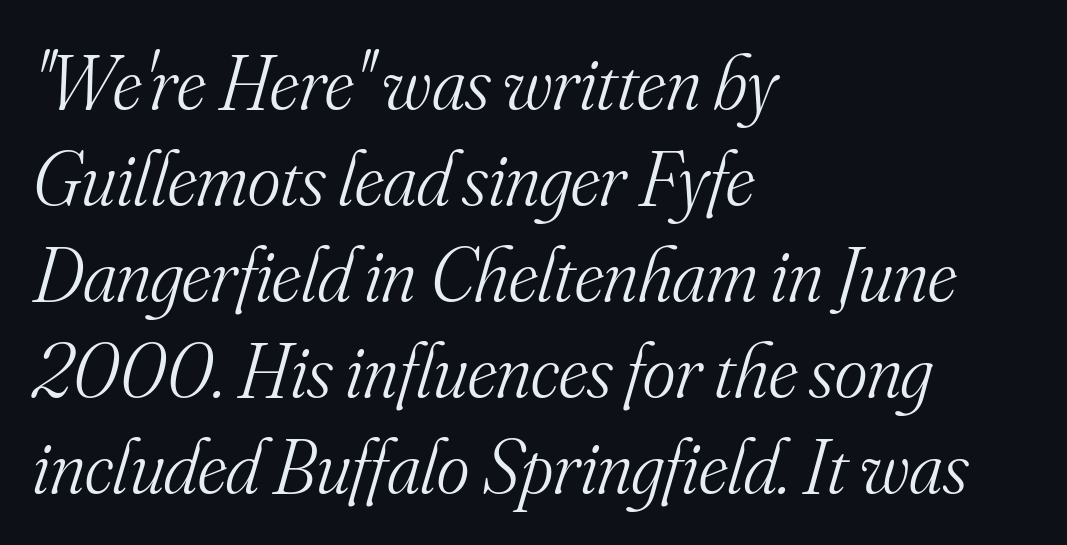
A classic flush-left, rag-right setting is used for this passage. The glyphs look as if they've been sheared to an angle. Look at the bottom of the vertical strokes: they flare into serifs here. Stems and bowls with no extra thickness — not bold.
